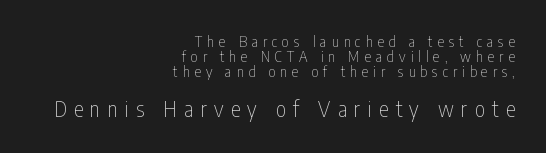
The letters are spread apart with noticeably loose tracking. Posture: upright roman. Each row of text sits above clean, open space. Which of the two is more prominent by size? The second, at the bottom. The designer dialed line spacing down below the default. The letterforms sit at book weight or below.
